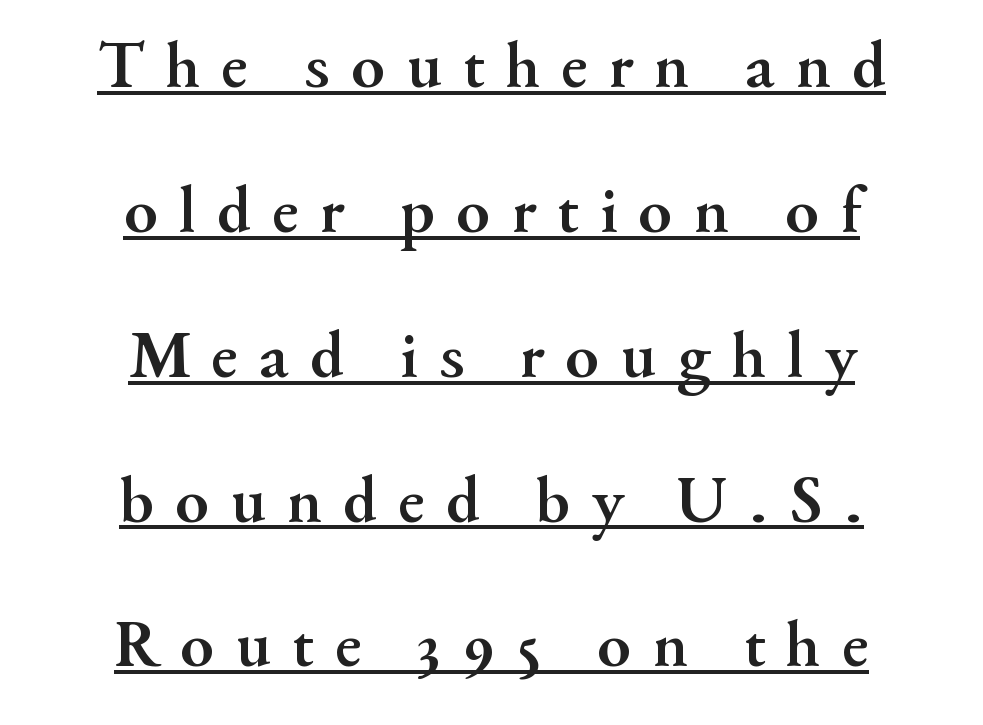
Q: Is the text bold? A: Yes.
Q: Is the text italic (slanted)? A: No, it is upright.
Q: Is the typeface a serif or a sans-serif typeface? A: Serif.
Q: Is the text underlined? A: Yes.
Q: How is the paragraph aligned? A: Centered.
Q: Is the spacing between letters normal or unusually wide? A: Unusually wide.
Q: Is the spacing between lines tight, normal or loose? A: Loose.
Q: Width (condensed, normal, or wide)? A: Normal.
Q: Stroke contrast? A: Medium.
Q: x-height? A: Small.
Q: Monospaced? A: No.
